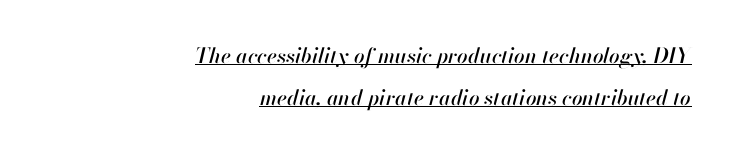
{"italic": "yes", "lean": "right", "slant_degrees": 13, "underline": "yes", "align": "right", "line_spacing": "loose", "line_spacing_ratio": 1.99, "letter_spacing": "normal", "letter_spacing_em": 0.0, "glyph_px": 21}
